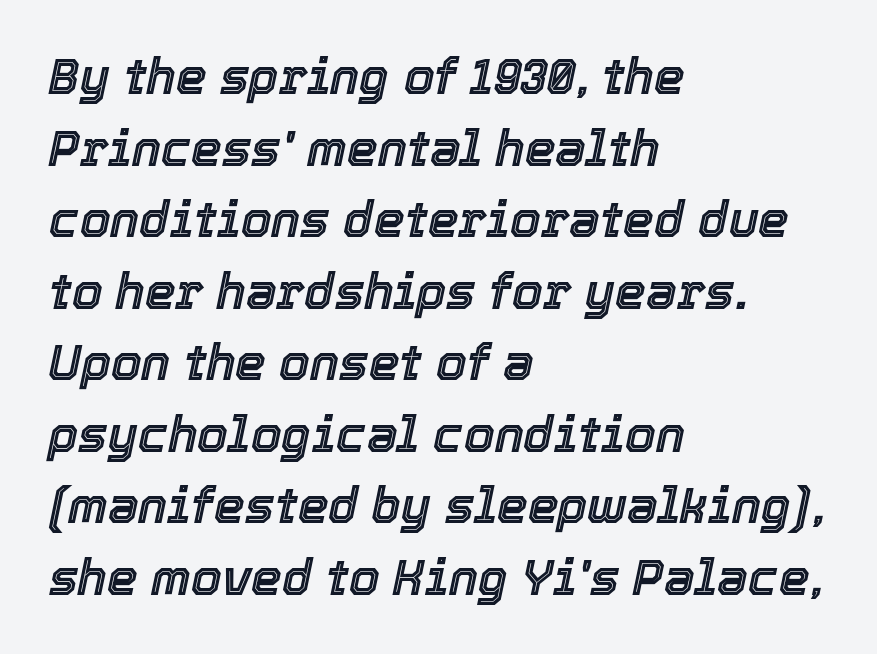
Q: Is the text italic (slanted)? A: Yes, it leans right by about 12 degrees.
Q: Is the text underlined? A: No.
Q: How is the paragraph aligned? A: Left-aligned.
Q: Is the spacing between letters normal or unusually wide? A: Normal.
Q: Is the spacing between lines tight, normal or loose? A: Normal.
Q: Width (condensed, normal, or wide)? A: Normal.
Q: x-height? A: Medium.
Q: Monospaced? A: No.
